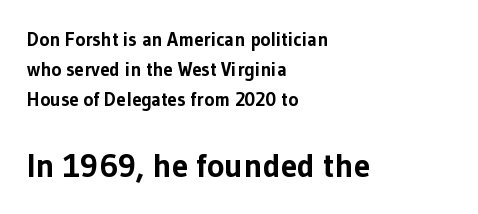
Posture: vertical. Leading: standard. There is no visible air inserted between adjacent glyphs. Two sizes are in play, and the larger belongs to the second block. The rag falls on the right side of this text block. You could not count columns in this text — the font is proportionally spaced.
